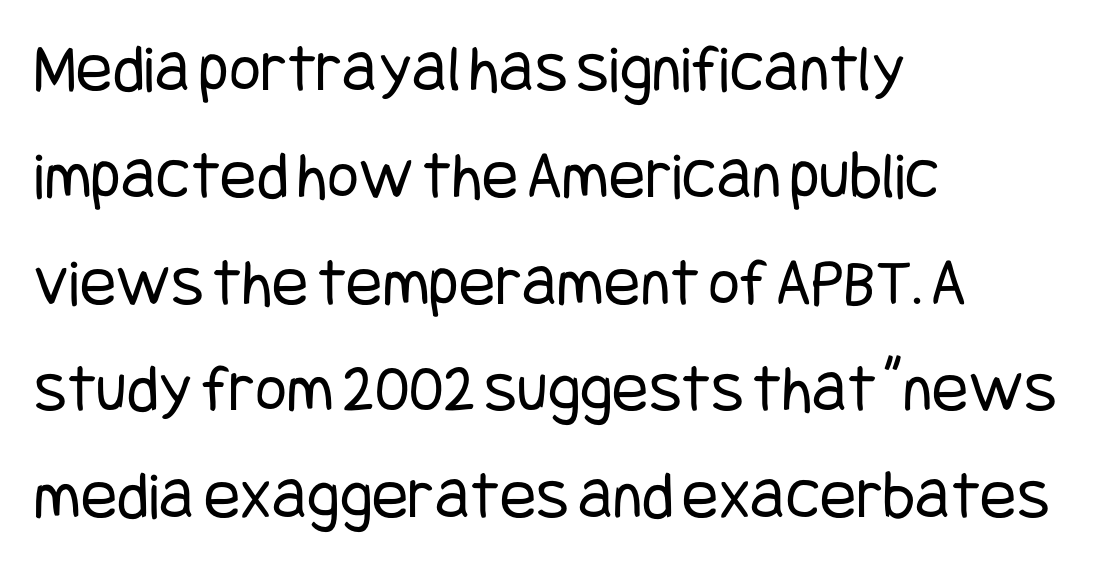
Q: Is the text bold? A: No.
Q: Is the text italic (slanted)? A: No, it is upright.
Q: Is the typeface a serif or a sans-serif typeface? A: Sans-serif.
Q: Is the text underlined? A: No.
Q: How is the paragraph aligned? A: Left-aligned.
Q: Is the spacing between letters normal or unusually wide? A: Normal.
Q: Is the spacing between lines tight, normal or loose? A: Normal.
Q: Width (condensed, normal, or wide)? A: Condensed.
Q: Stroke contrast? A: Low.
Q: x-height? A: Large.
